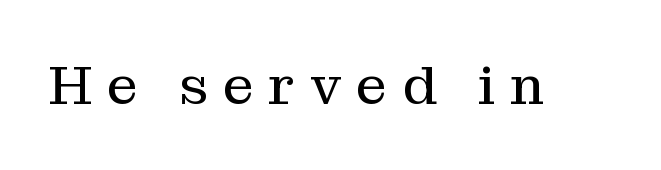
This sample uses an upright cut, with every glyph sitting square on the baseline. Weight: in the light-to-regular range. Think of a printed novel: that variable character pitch is what you see here. A clean baseline with only descenders dipping below it. Words appear elongated and porous because spacing is wide. This is serif lettering, the kind often seen in printed books.
